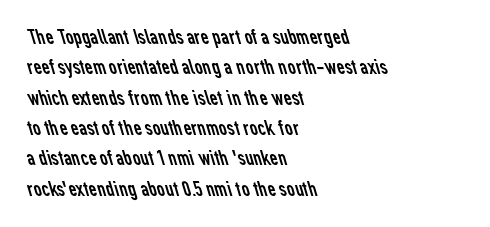
These lines sit exactly where default settings would place them. Summary of weight: not heavy and not bold. Each word holds together tightly as a unit, with standard inter-letter gaps. Anything drawn beneath the words? Only blank space. Compared with a centered layout, this one pins lines to the left instead.
